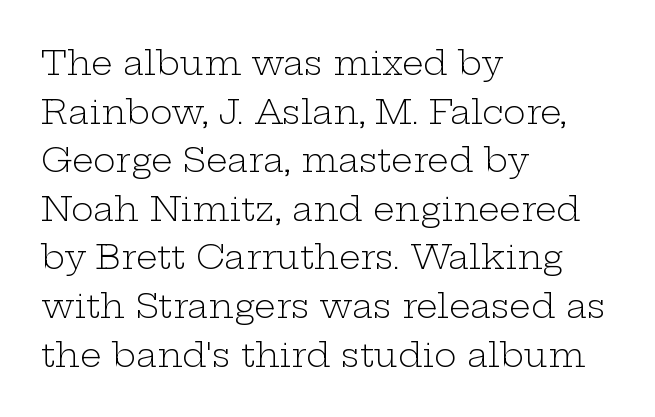
The image shows 34 px light, wide serif type, upright; set left-aligned, normal line spacing (1.43x), normal letter spacing, not underlined; low stroke contrast and a medium x-height.
